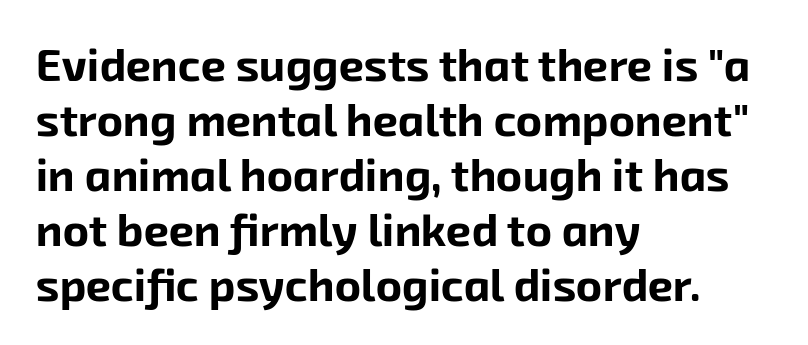
{"serif": "no", "bold": "yes", "weight": "bold", "width": "normal", "stroke_contrast": "low", "x_height": "medium", "monospaced": "no", "underline": "no", "align": "left", "line_spacing_ratio": 1.22, "letter_spacing": "normal", "letter_spacing_em": 0.0, "glyph_px": 45}
